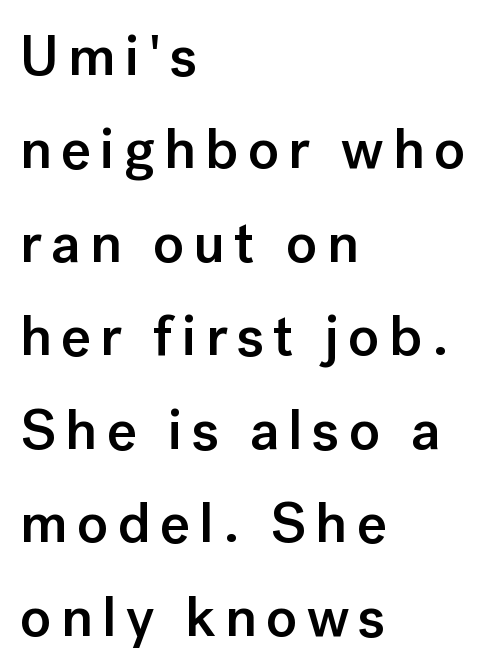
{"serif": "no", "italic": "no", "bold": "semi", "weight": "semibold", "width": "normal", "stroke_contrast": "low", "x_height": "medium", "monospaced": "no", "underline": "no", "align": "left", "line_spacing": "normal", "line_spacing_ratio": 1.64, "glyph_px": 57}
